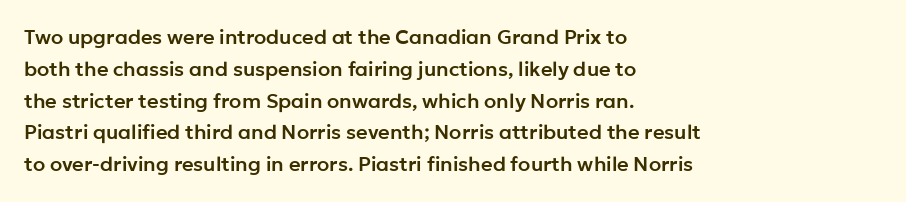
Q: Is the text italic (slanted)? A: No, it is upright.
Q: Is the text underlined? A: No.
Q: How is the paragraph aligned? A: Left-aligned.
Q: Is the spacing between letters normal or unusually wide? A: Normal.
Q: Is the spacing between lines tight, normal or loose? A: Normal.
